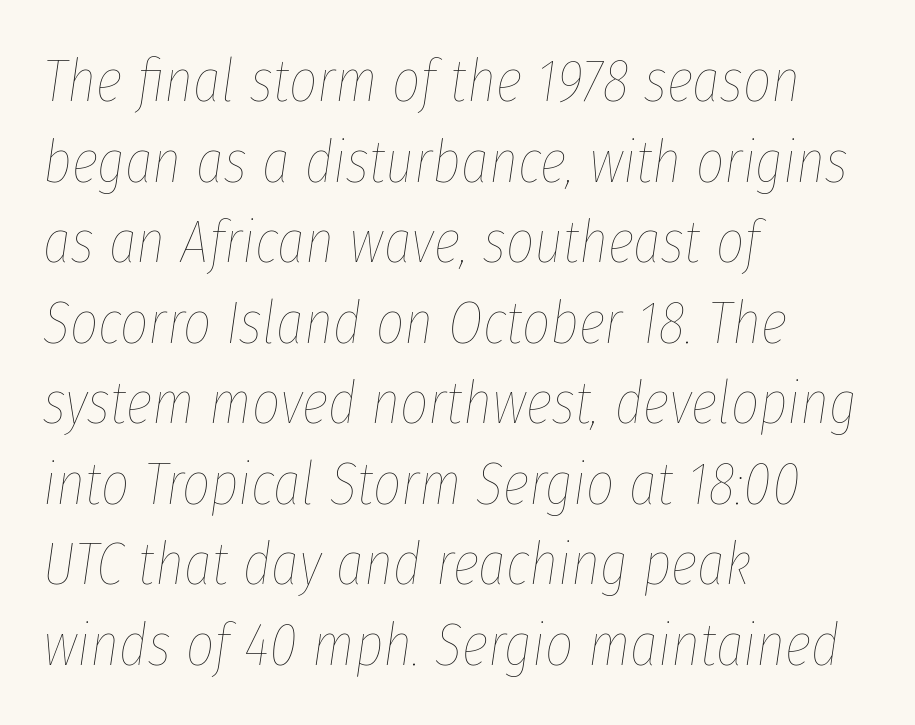
{"italic": "yes", "lean": "right", "slant_degrees": 8, "bold": "no", "weight": "thin", "width": "condensed", "stroke_contrast": "low", "x_height": "medium", "monospaced": "no", "underline": "no", "align": "left", "line_spacing": "normal", "line_spacing_ratio": 1.32, "letter_spacing": "normal", "letter_spacing_em": 0.0, "glyph_px": 61}
